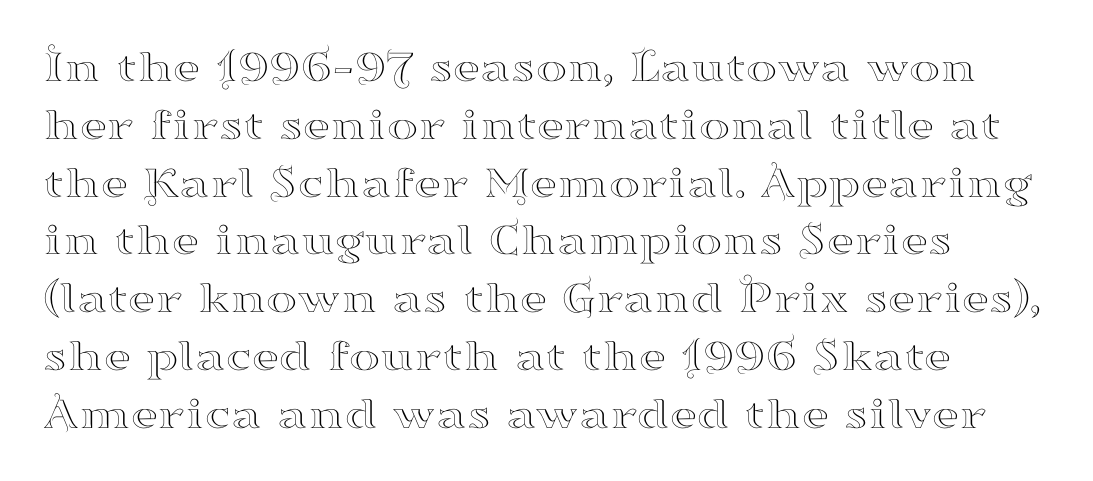
Upright lettering throughout. Glyph-to-glyph distance matches everyday printed text. The baseline area is clear. This sample has the flowing, uneven cadence of proportional lettering. Classification — serif.
